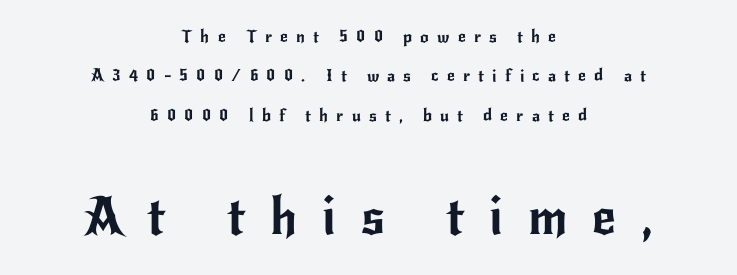
Q: Is the text italic (slanted)? A: No, it is upright.
Q: Is the typeface a serif or a sans-serif typeface? A: Sans-serif.
Q: Is the text underlined? A: No.
Q: How is the paragraph aligned? A: Centered.
Q: Is the spacing between letters normal or unusually wide? A: Unusually wide.
Q: Is the spacing between lines tight, normal or loose? A: Loose.
Q: Which block of text is set in a larger size, the first (top) or the second (bottom)? A: The second (bottom) one.
Q: Width (condensed, normal, or wide)? A: Normal.
Q: Stroke contrast? A: Low.
Q: x-height? A: Small.
Q: Monospaced? A: No.
